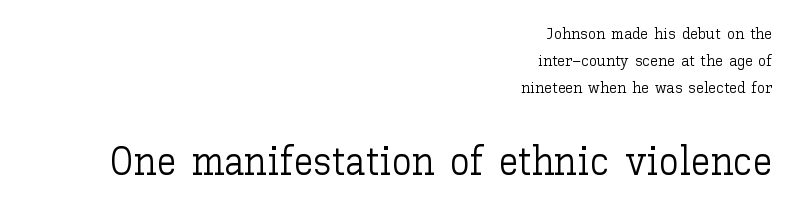
The letters advance in unequal steps, a hallmark of proportional type. Summary of vertical rhythm: regular, with standard interline spacing. Is the block centered? No — it sits flush against the right margin. Descenders hang freely into open space.
